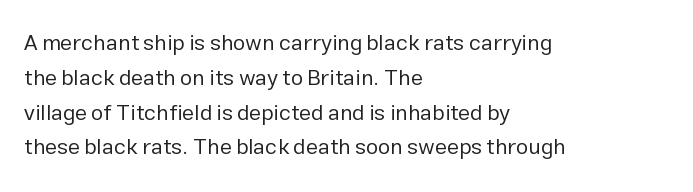
Q: Is the text bold? A: No.
Q: Is the text italic (slanted)? A: No, it is upright.
Q: Is the text underlined? A: No.
Q: How is the paragraph aligned? A: Left-aligned.
Q: Is the spacing between letters normal or unusually wide? A: Normal.
Q: Is the spacing between lines tight, normal or loose? A: Normal.
